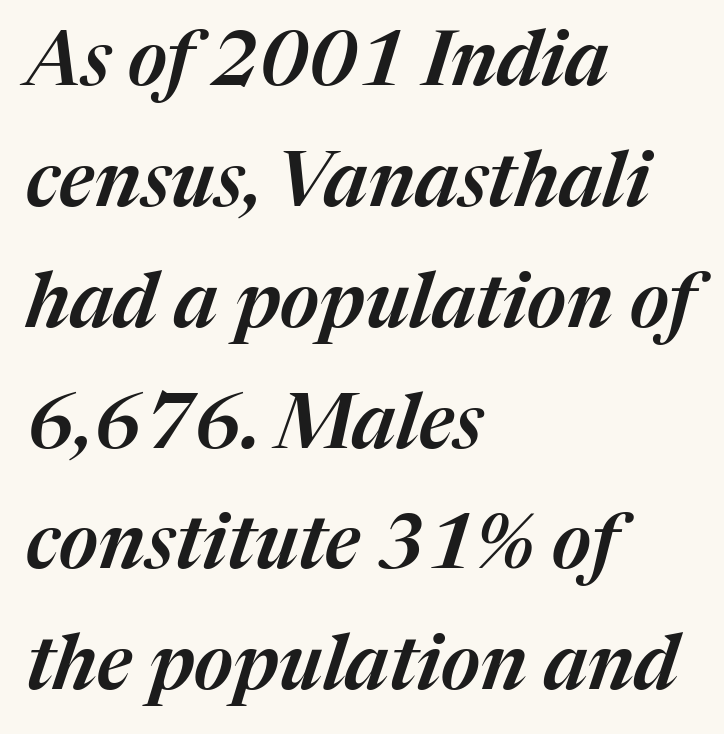
Regular leading. Is the type slanted? Yes — the strokes lean at a clear angle. Typeset ragged right — the left edge is the straight one. Default kerning and tracking; the words read as compact shapes. Any mark beneath the type? The region is blank. Character widths vary here, with narrow letters taking less room than wide ones.
